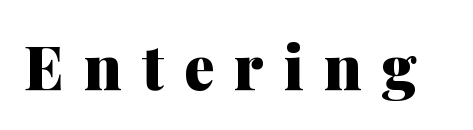
The image shows 61 px heavy serif type, upright; set unusually wide letter spacing (+0.33 em), not underlined; medium stroke contrast and a medium x-height.
